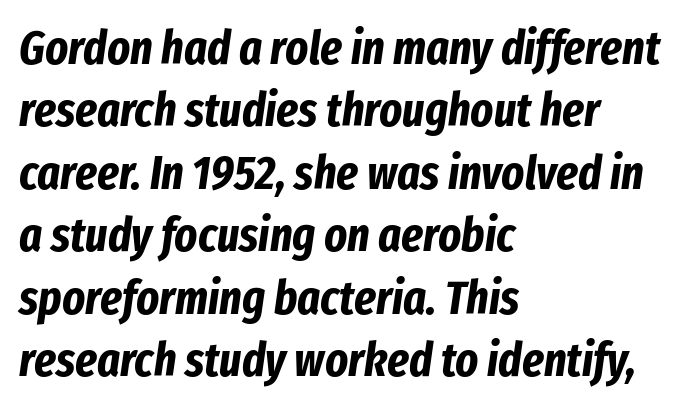
The image shows 48 px bold, condensed type, italic (leaning right); set left-aligned, normal line spacing (1.3x), normal letter spacing, not underlined; low stroke contrast and a medium x-height.
